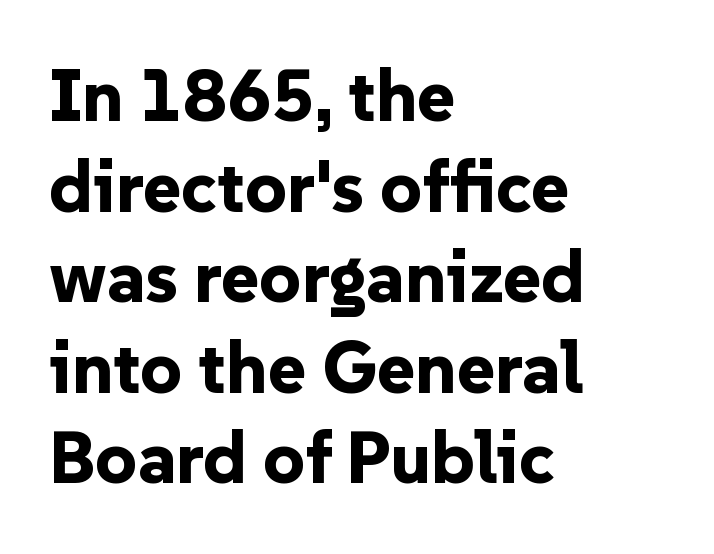
A roman cut, with each character standing at attention. This sample uses a sans-serif face. Letter spacing: default. The lines are quadded left.
